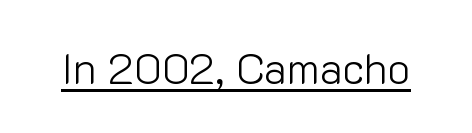
The rendering keeps characters at their native spacing. Proportional: the letters do not fall into vertical columns. The typeface chosen for these lines omits serifs. The passage shown is underscored from start to finish.
